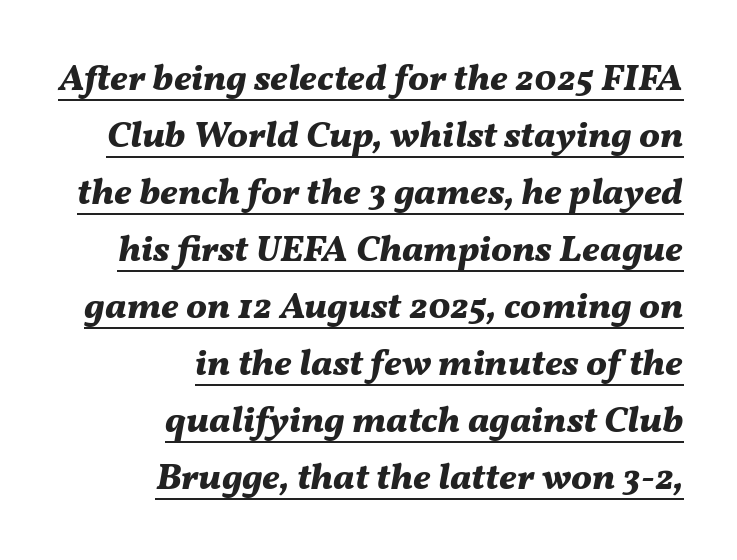
The image shows 37 px bold type, italic (leaning right); set right-aligned, normal line spacing (1.54x), normal letter spacing, underlined; medium stroke contrast and a medium x-height.
